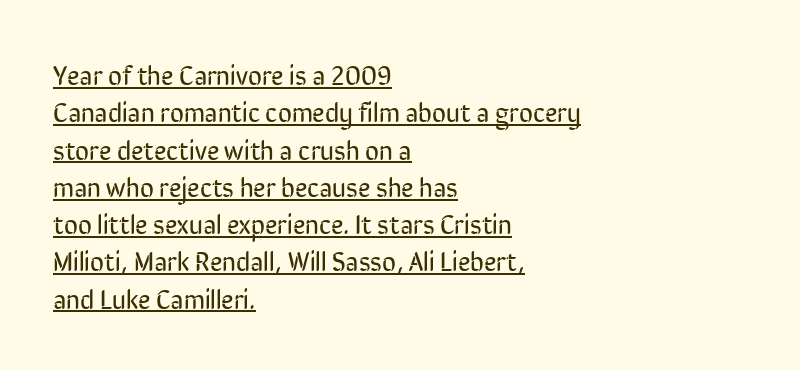
{"italic": "no", "bold": "no", "underline": "yes", "align": "left", "line_spacing": "normal", "line_spacing_ratio": 1.38, "letter_spacing": "normal", "letter_spacing_em": 0.0, "glyph_px": 27}
